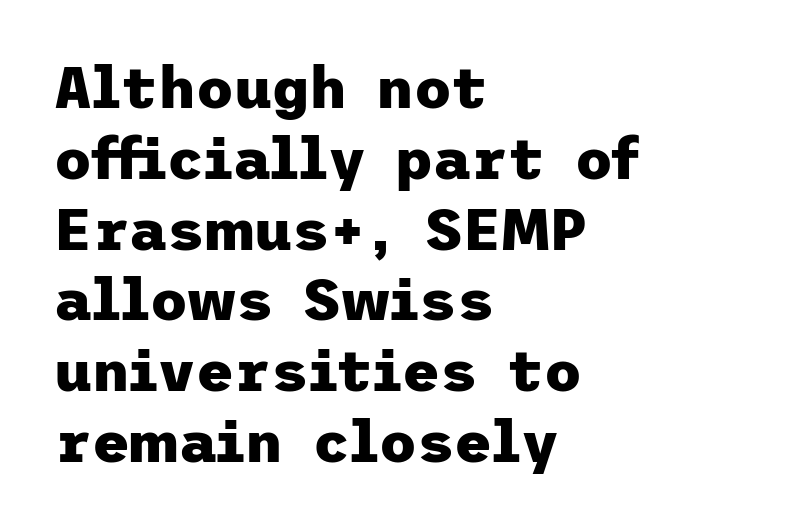
The image shows 58 px heavy sans-serif type, upright; set left-aligned, line spacing 1.22x, normal letter spacing, not underlined; low stroke contrast and a medium x-height.
